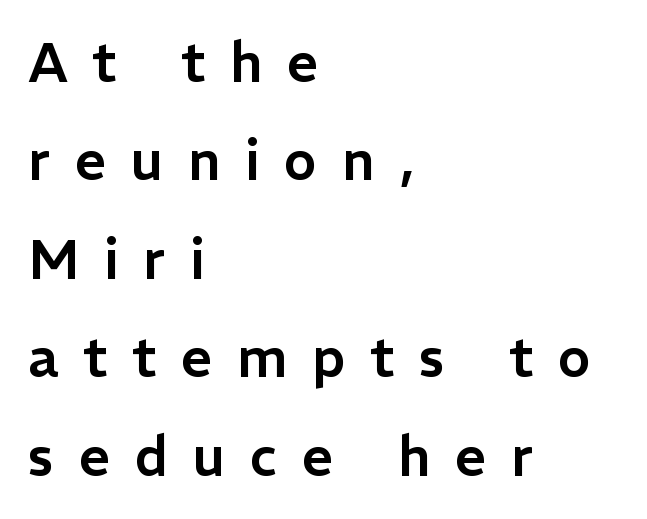
Only glyphs here, with clear space below each row. This rendering widens character spacing well past its baseline value. I'd call this a sans setting — the letters go barefoot. Character widths vary here, with narrow letters taking less room than wide ones. This sample is left-justified, so line endings fall wherever the words run out. A roman cut, with each character standing at attention.
